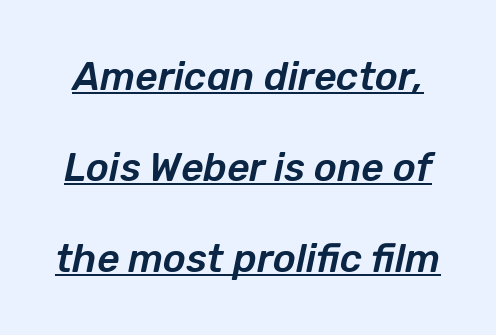
{"italic": "yes", "lean": "right", "slant_degrees": 12, "width": "normal", "stroke_contrast": "low", "x_height": "medium", "monospaced": "no", "underline": "yes", "line_spacing": "loose", "line_spacing_ratio": 2.33, "letter_spacing": "normal", "letter_spacing_em": 0.0, "glyph_px": 39}
